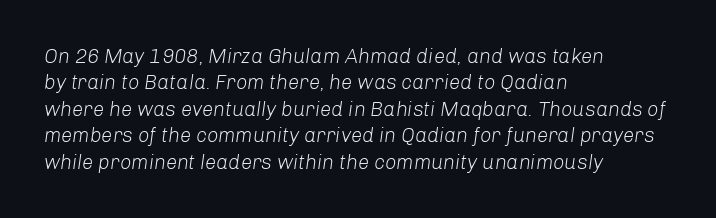
A bare baseline throughout the passage. Reading down the column, the eye jumps a familiar distance to each next line. Short and long lines alike share a common starting point at left. Looking at the ascenders, they clearly lean. Inter-character spacing is left at the font's built-in metrics. The font sits on the lighter half of the weight spectrum, regular included.
